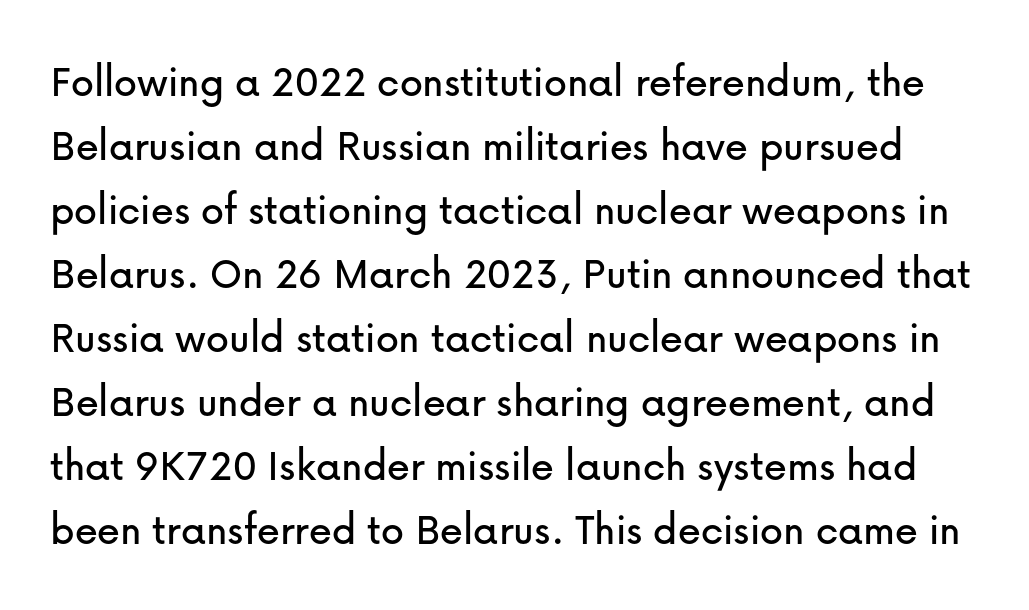
Serifs: no, the terminals of the letterforms are clean. The passage shown has conventional tracking throughout. Posture: straight, roman, zero tilt. Honestly, the row spacing looks completely unremarkable. The foot of each line stays bare and open.
